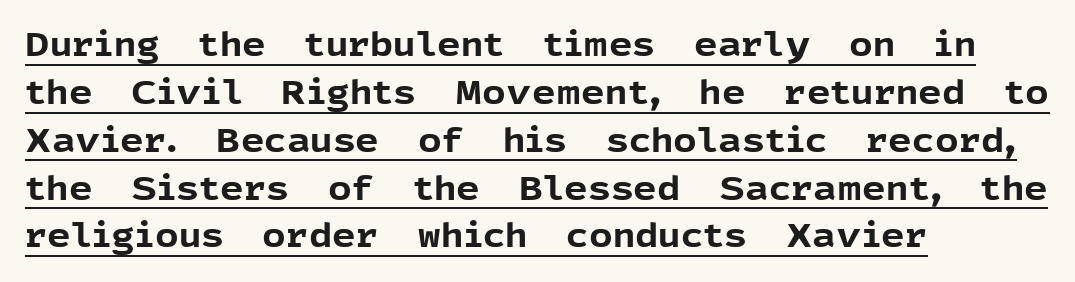
A roman cut, with each character standing at attention. Honestly, the letter spacing is just normal — you wouldn't notice it. Students, observe the line beneath the letters — that is underlining. Serifs: no, the terminals of the letterforms are clean.
